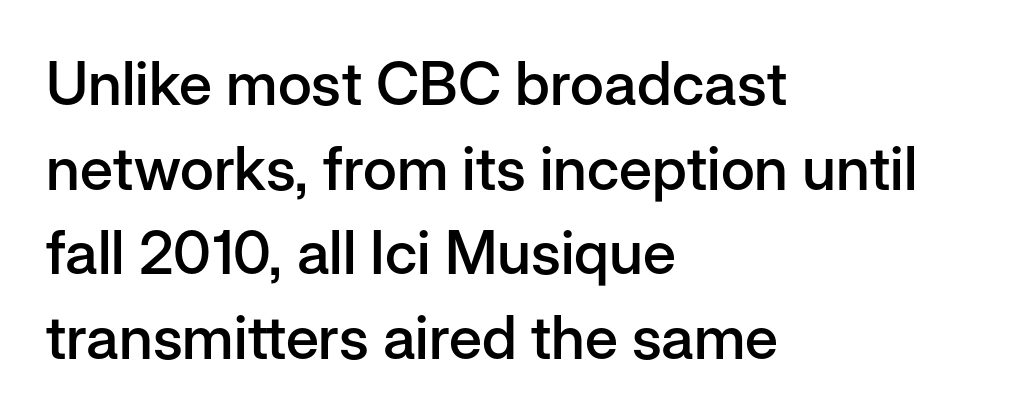
Q: Is the text bold? A: Semi-bold.
Q: Is the text italic (slanted)? A: No, it is upright.
Q: Is the typeface a serif or a sans-serif typeface? A: Sans-serif.
Q: Is the text underlined? A: No.
Q: How is the paragraph aligned? A: Left-aligned.
Q: Is the spacing between letters normal or unusually wide? A: Normal.
Q: Is the spacing between lines tight, normal or loose? A: Normal.
Q: Width (condensed, normal, or wide)? A: Normal.
Q: Stroke contrast? A: Low.
Q: x-height? A: Medium.
Q: Monospaced? A: No.
